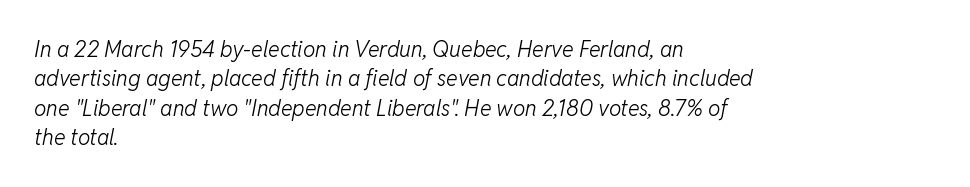
{"italic": "yes", "lean": "right", "slant_degrees": 11, "bold": "no", "underline": "no", "align": "left", "line_spacing": "normal", "line_spacing_ratio": 1.34, "letter_spacing": "normal", "letter_spacing_em": 0.0, "glyph_px": 22}
